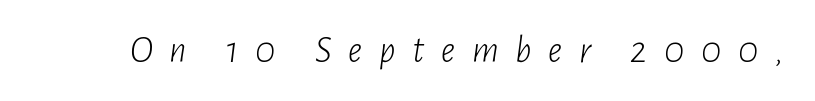
The image shows 38 px light, condensed type, italic (leaning right); set unusually wide letter spacing (+0.44 em), not underlined; low stroke contrast and a medium x-height.
